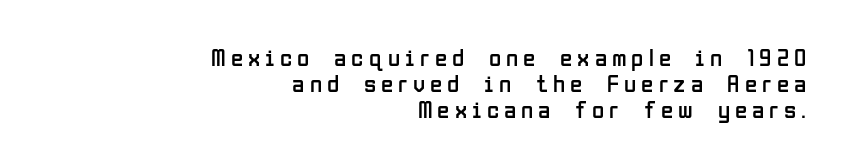
The image shows 25 px text type, upright; set right-aligned, tight line spacing (1.05x), unusually wide letter spacing (+0.2 em), not underlined.
